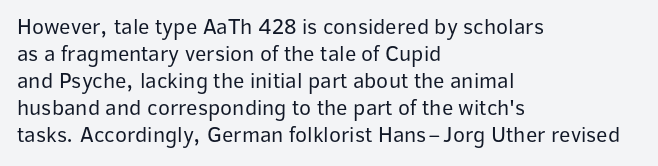
The image shows 22 px text type, upright; set left-aligned, line spacing 1.23x, normal letter spacing, not underlined.
